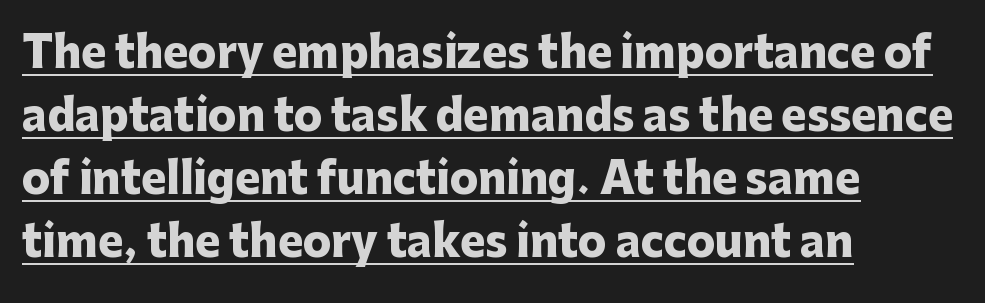
Tracking here is standard; glyphs follow each other at the usual distance. The face used here appears with an underline applied. The passage shown is emphatically bold. The lines are quadded left. Spacing verdict: proportional, widths tailored to each character. A sans-serif font was chosen for this passage.
